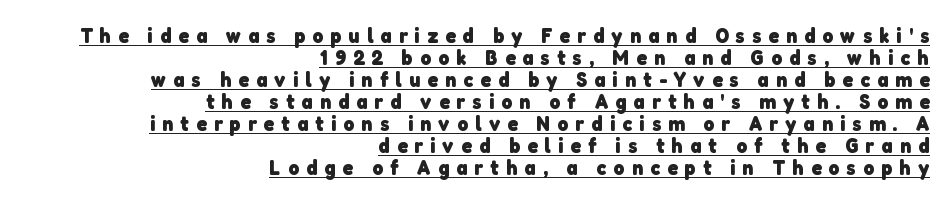
Q: Is the text bold? A: Yes.
Q: Is the text underlined? A: Yes.
Q: How is the paragraph aligned? A: Right-aligned.
Q: Is the spacing between letters normal or unusually wide? A: Unusually wide.
Q: Is the spacing between lines tight, normal or loose? A: Tight.
